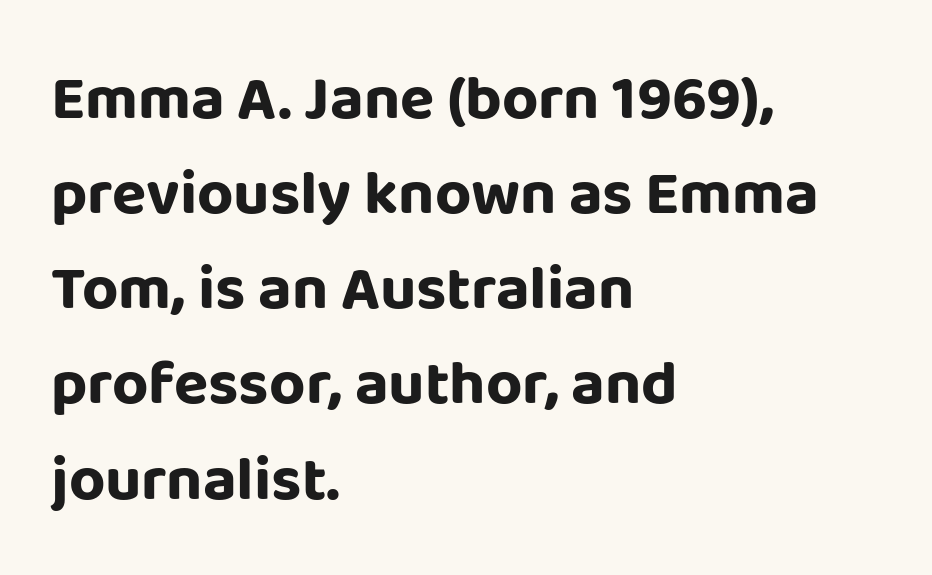
If you drew a line through each stem, it would be perfectly vertical. Each word holds together tightly as a unit, with standard inter-letter gaps. The block of text has a typical density, with ordinary space between rows. Note the varied advance widths — an 'i' is clearly narrower than an 'm'.
